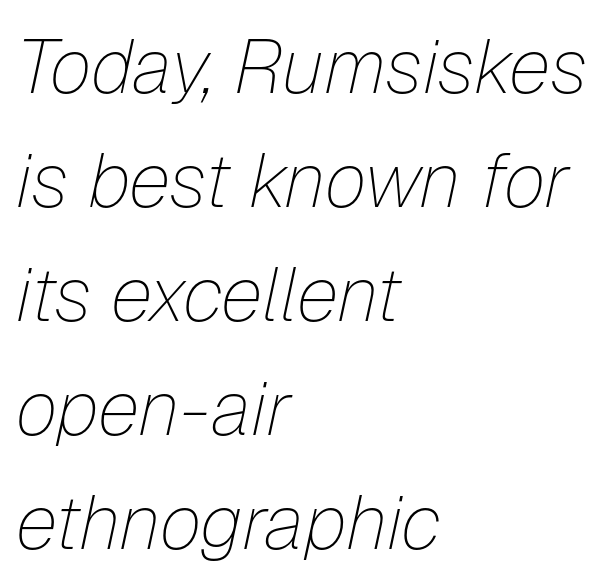
Q: Is the text bold? A: No.
Q: Is the text italic (slanted)? A: Yes, it leans right by about 12 degrees.
Q: Is the text underlined? A: No.
Q: How is the paragraph aligned? A: Left-aligned.
Q: Is the spacing between letters normal or unusually wide? A: Normal.
Q: Is the spacing between lines tight, normal or loose? A: Normal.
Q: Width (condensed, normal, or wide)? A: Normal.
Q: Stroke contrast? A: Low.
Q: x-height? A: Medium.
Q: Monospaced? A: No.
